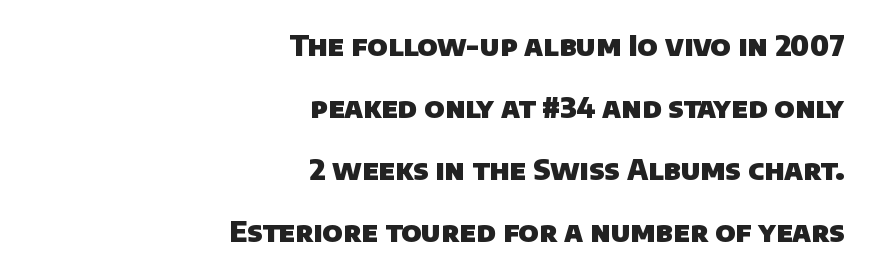
The lines are quadded right. Do the characters align in a grid? No, the font is proportional. Compared with an ordinary text face, these strokes are far heavier — a full bold. Students, note that the glyphs here touch the page at normal intervals.
